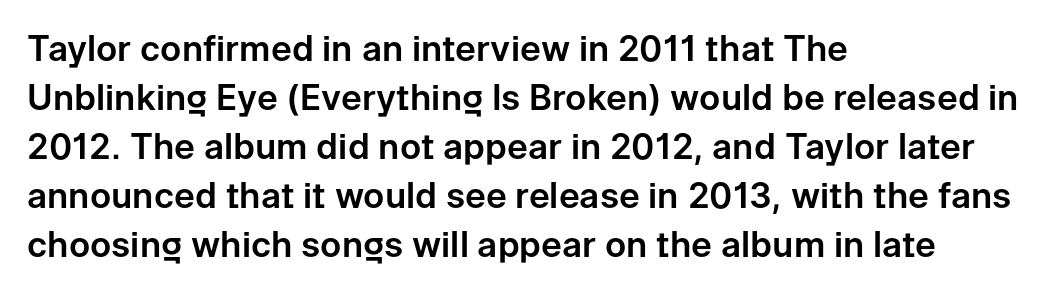
Q: Is the text italic (slanted)? A: No, it is upright.
Q: Is the typeface a serif or a sans-serif typeface? A: Sans-serif.
Q: Is the text underlined? A: No.
Q: How is the paragraph aligned? A: Left-aligned.
Q: Is the spacing between letters normal or unusually wide? A: Normal.
Q: Is the spacing between lines tight, normal or loose? A: Normal.
Q: Width (condensed, normal, or wide)? A: Normal.
Q: Stroke contrast? A: Low.
Q: x-height? A: Medium.
Q: Monospaced? A: No.
